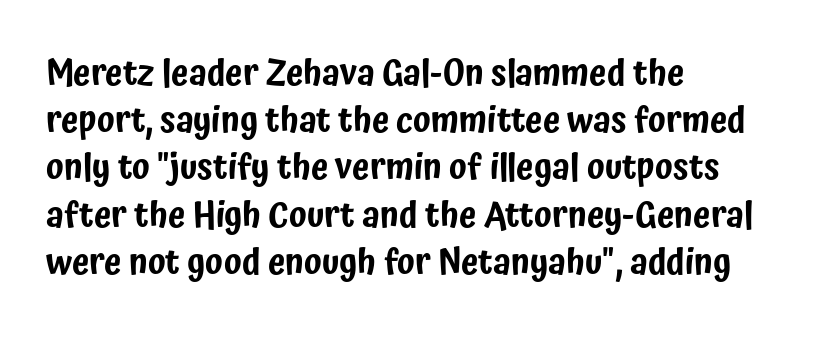
The letterforms sit shoulder to shoulder at normal distance. Line spacing here is normal. Underline: absent. The rendering uses natural spacing where letterforms have individual widths. Ascenders rise straight up at ninety degrees.
